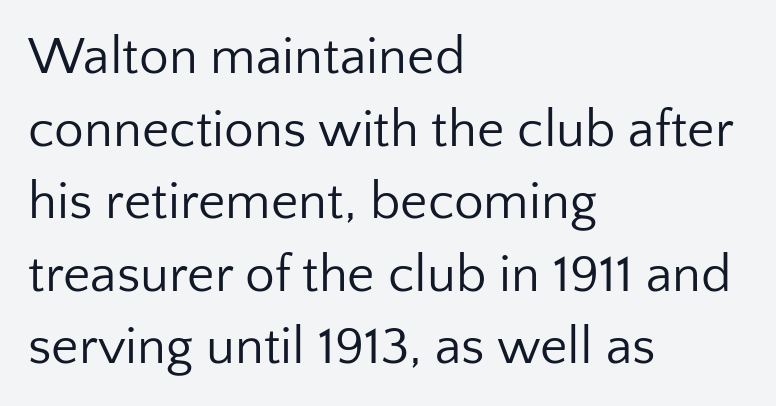
Grotesque or geometric, the face here clearly has no serifs. Letters rest on an invisible, unmarked baseline. Baseline-to-baseline distance is the conventional proportion of letter height. This rendering uses left alignment, leaving the right contour irregular.
